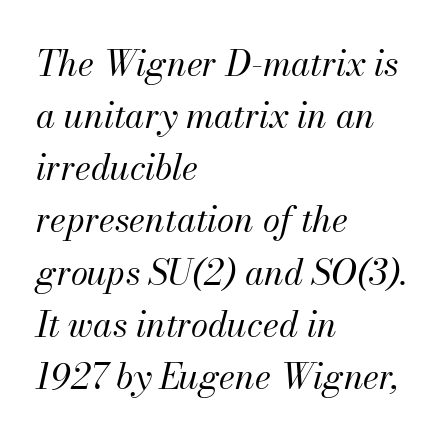
Q: Is the text bold? A: No.
Q: Is the text italic (slanted)? A: Yes, it leans right by about 13 degrees.
Q: Is the text underlined? A: No.
Q: How is the paragraph aligned? A: Left-aligned.
Q: Is the spacing between letters normal or unusually wide? A: Normal.
Q: Is the spacing between lines tight, normal or loose? A: Normal.
Q: Width (condensed, normal, or wide)? A: Normal.
Q: Stroke contrast? A: Medium.
Q: x-height? A: Small.
Q: Monospaced? A: No.
